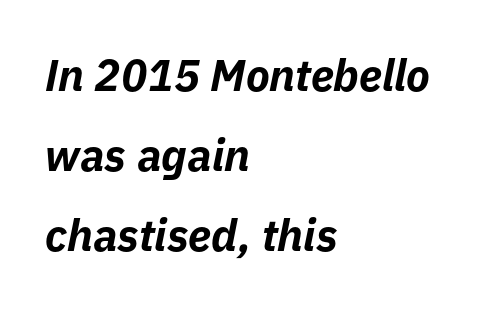
The image shows 44 px bold type, italic (leaning right); set left-aligned, line spacing 1.82x, normal letter spacing, not underlined; low stroke contrast and a medium x-height.
